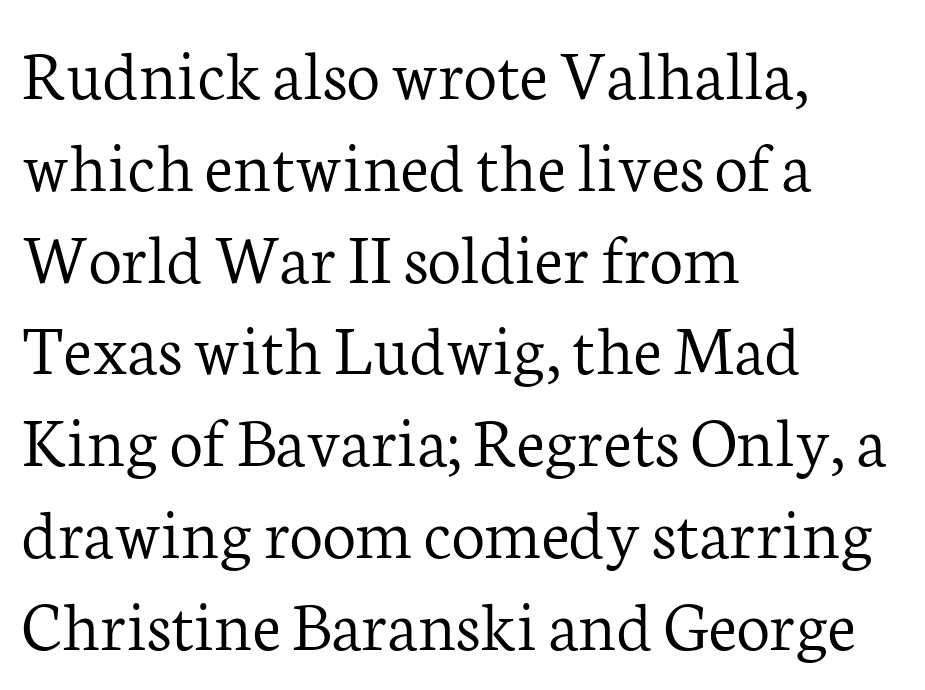
Does the lettering tilt? It doesn't — this is upright. Is this a fixed-width face? No — the glyphs have proportional, varying widths. All the whitespace from short lines collects on the right. Is the type heavy? It reads as light-to-regular instead. Is this a sans? No — the strokes have serifs. Underlining? Definitely not there.
